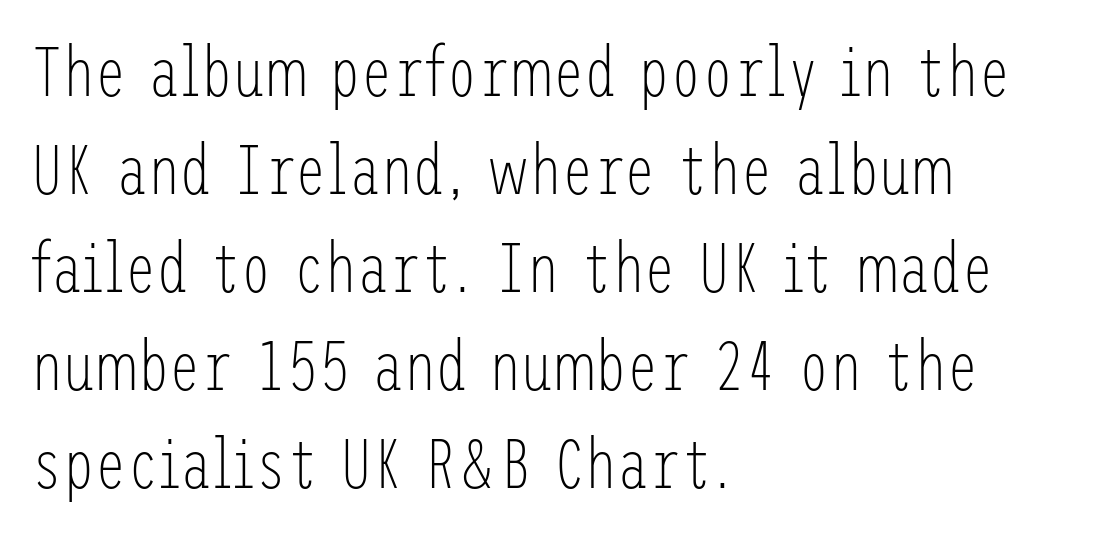
{"serif": "no", "italic": "no", "bold": "no", "weight": "light", "width": "condensed", "stroke_contrast": "low", "x_height": "medium", "underline": "no", "align": "left", "line_spacing": "normal", "line_spacing_ratio": 1.38, "letter_spacing": "normal", "letter_spacing_em": 0.0, "glyph_px": 71}
